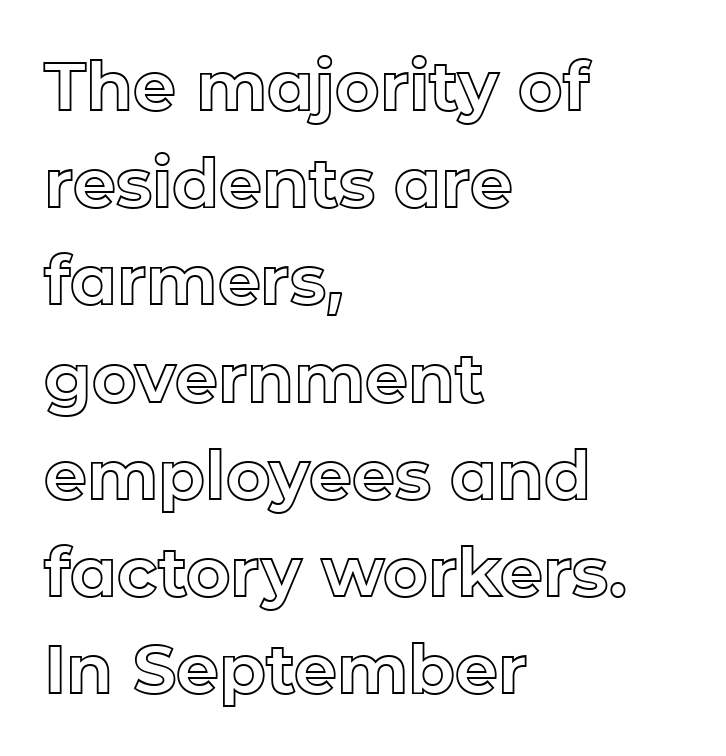
Each letter keeps its own natural width here, so spacing adapts to shape. This is the regular roman posture of the typeface. The paragraph has a hard left edge and a soft right edge. The glyphs are unaccompanied by any horizontal stroke below them. Inter-character spacing is left at the font's built-in metrics. The leading is moderate, giving the passage an even texture.
